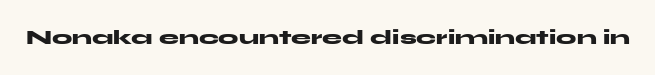
The image shows 20 px bold type, upright; set normal letter spacing, not underlined.
